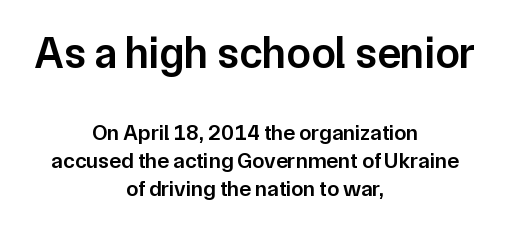
These lines keep a tight, regular rhythm from letter to letter. The emphasis by scale lands on block number one, above. Do the characters align in a grid? No, the font is proportional. Stroke thickness is moderately raised; the sample reads as semibold. Does the type have serifs? No, each stem ends abruptly. The leading is moderate, giving the passage an even texture.
